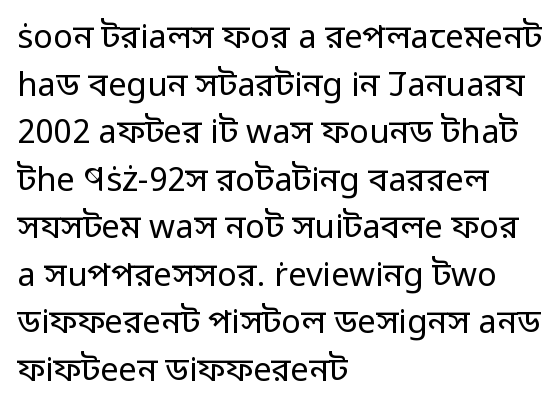
Q: Is the text bold? A: No.
Q: Is the text italic (slanted)? A: No, it is upright.
Q: Is the typeface a serif or a sans-serif typeface? A: Sans-serif.
Q: Is the text underlined? A: No.
Q: How is the paragraph aligned? A: Left-aligned.
Q: Is the spacing between letters normal or unusually wide? A: Normal.
Q: Is the spacing between lines tight, normal or loose? A: Normal.
Q: Width (condensed, normal, or wide)? A: Normal.
Q: Stroke contrast? A: Low.
Q: x-height? A: Medium.
Q: Monospaced? A: No.
